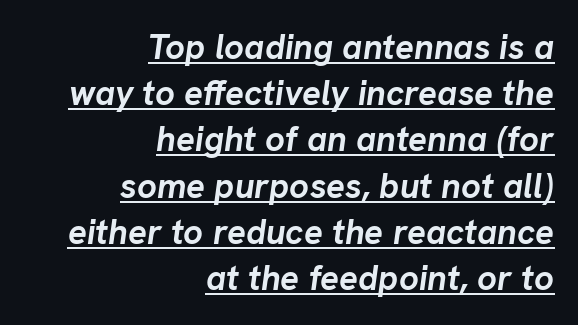
Horizontal alignment here is rightward, an uncommon choice for prose. In designer terms, the underline attribute is active on this setting. Nothing unusual about the tracking: characters are spaced as the font intends. Proportional: the letters do not fall into vertical columns. The vertical gap from one line to the next is medium.
